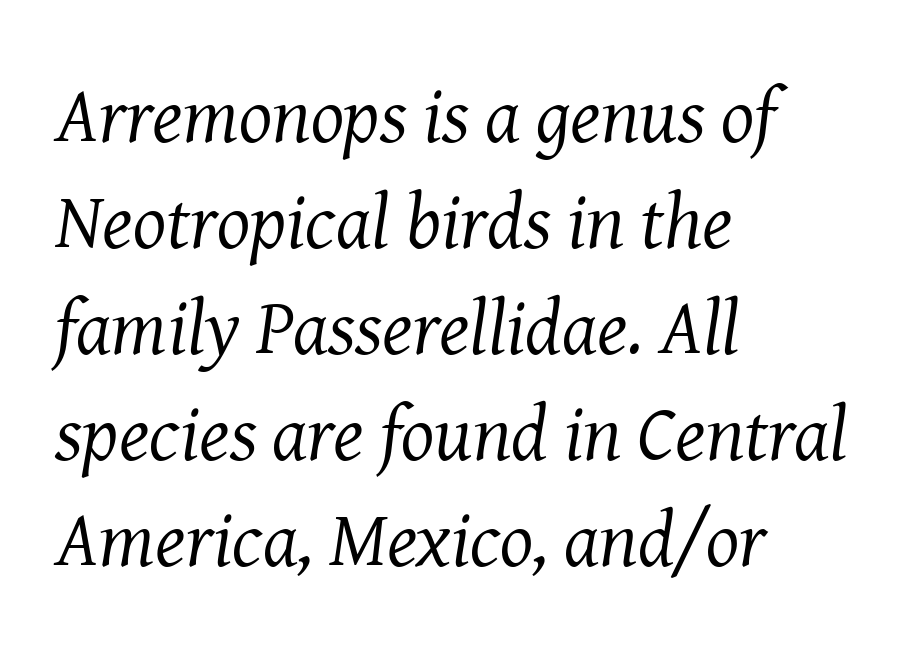
Typographically, this falls in the serif category. Stems and bowls with no extra thickness — not bold. Just letters on the line, the space beneath them empty. The rendering anchors every line to the left-hand side. The glyphs look as if they've been sheared to an angle.
